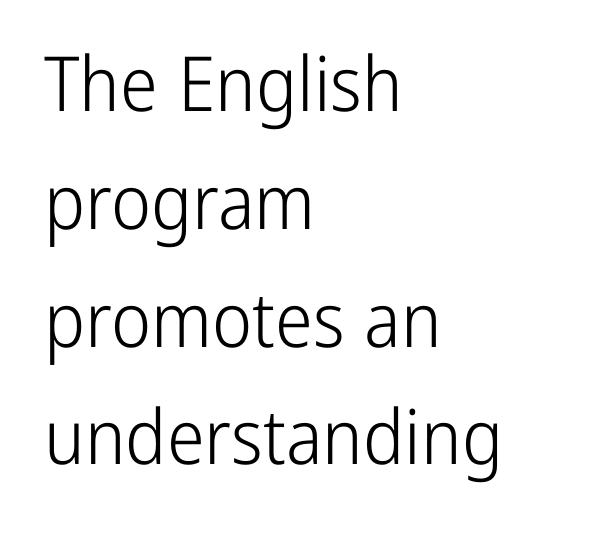
{"serif": "no", "italic": "no", "bold": "no", "weight": "light", "width": "condensed", "stroke_contrast": "low", "x_height": "medium", "monospaced": "no", "underline": "no", "align": "left", "line_spacing": "normal", "line_spacing_ratio": 1.55, "letter_spacing": "normal", "letter_spacing_em": 0.0, "glyph_px": 76}
